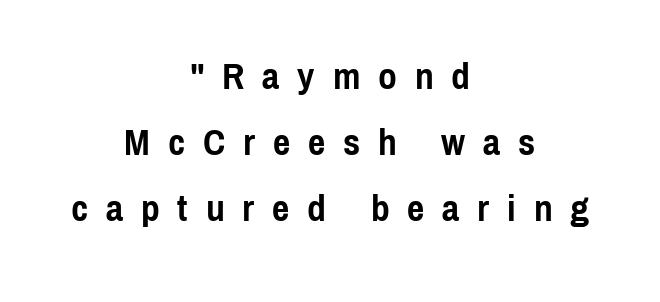
These lines are rendered in a variable-pitch font. Caption: bold face, heavy strokes. Typeset on center — no edge is straight. This rendering widens character spacing well past its baseline value.
